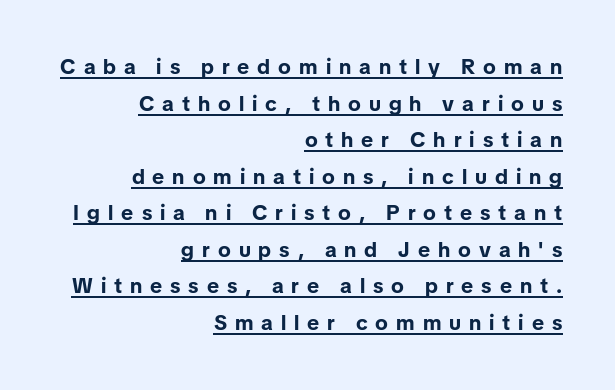
Emphasis is given by a line drawn under the lettering. The paragraph shown leans on its right margin. This is the regular roman posture of the typeface. You could only call the tracking loose — the letters float apart. In terms of weight, the rendering is a true, heavy bold.
